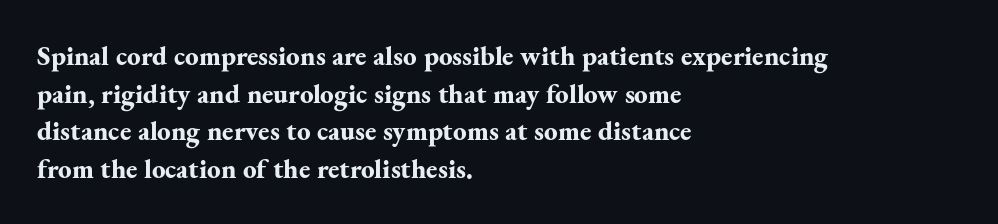
The image shows 27 px bold type, upright; set left-aligned, normal line spacing (1.39x), normal letter spacing, not underlined.
